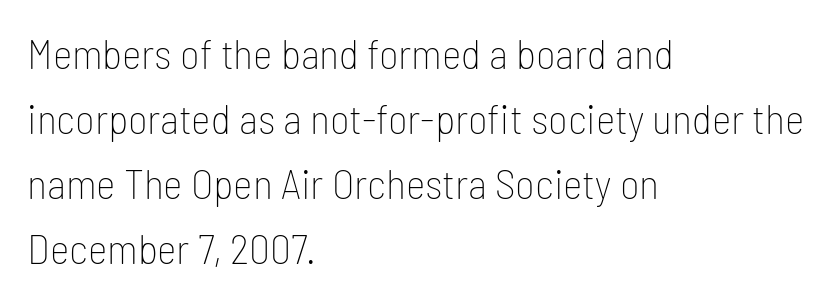
Letters have the restrained weight of plain body copy at most. The type is set solid horizontally, with unmodified tracking. Leftover space on each line is placed entirely after the last word. This sample uses a sans-serif face. Nope, not italic — everything's standing straight.
